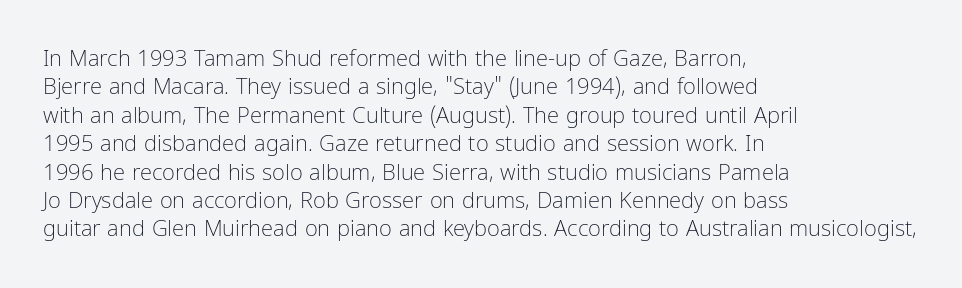
Q: Is the text bold? A: No.
Q: Is the text italic (slanted)? A: No, it is upright.
Q: Is the text underlined? A: No.
Q: How is the paragraph aligned? A: Left-aligned.
Q: Is the spacing between letters normal or unusually wide? A: Normal.
Q: Is the spacing between lines tight, normal or loose? A: Normal.
